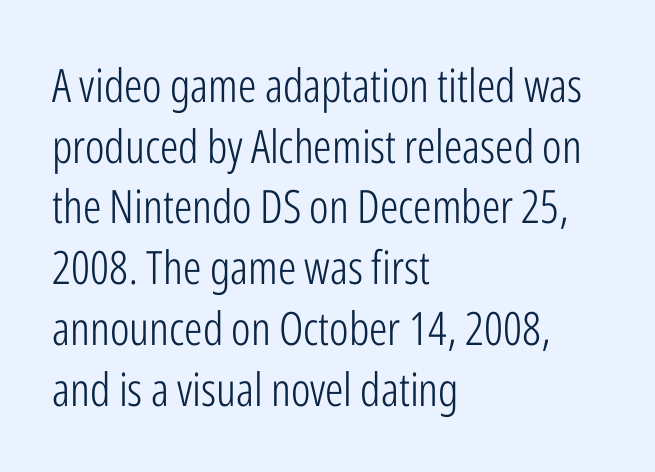
{"serif": "no", "italic": "no", "bold": "no", "weight": "light", "width": "condensed", "stroke_contrast": "low", "x_height": "medium", "monospaced": "no", "underline": "no", "align": "left", "line_spacing": "normal", "line_spacing_ratio": 1.32, "letter_spacing": "normal", "letter_spacing_em": 0.0, "glyph_px": 46}
